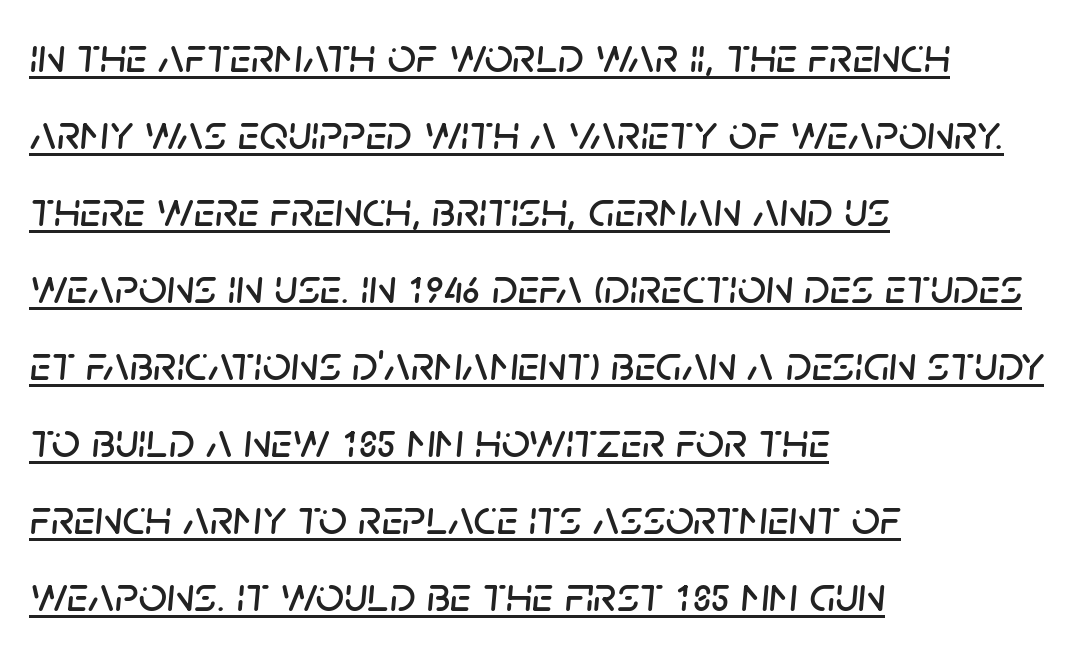
The image shows 50 px text type, italic (leaning right); set left-aligned, normal line spacing (1.54x), normal letter spacing, underlined; low stroke contrast and a large x-height.
